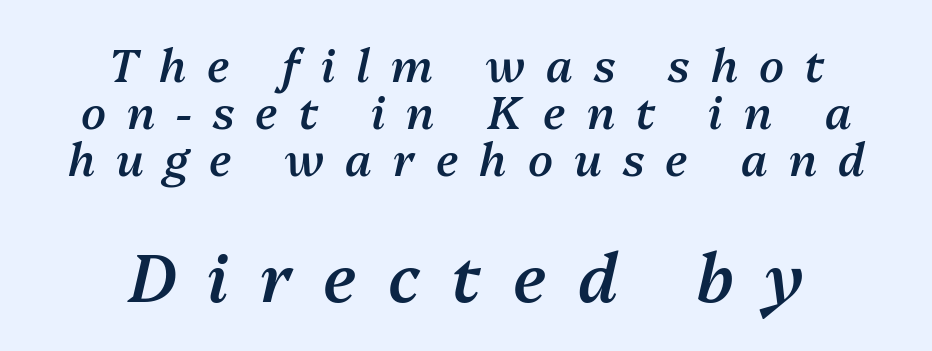
The specimen omits any rule beneath the text block's lines. The sample has been set in demibold, a notch under bold. In CSS terms this would be text-align: center. Think of a printed novel: that variable character pitch is what you see here.
